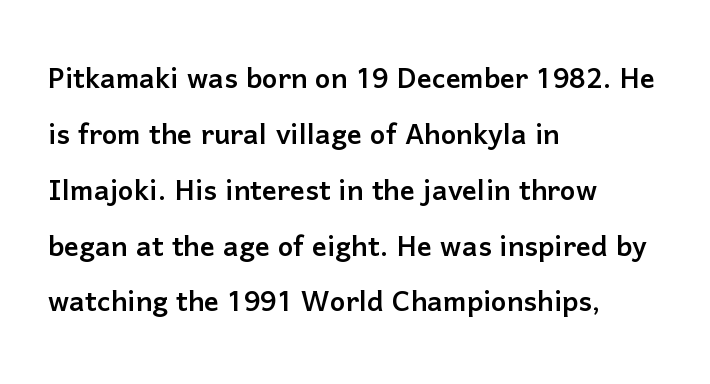
{"serif": "no", "italic": "no", "width": "normal", "stroke_contrast": "low", "x_height": "medium", "monospaced": "no", "underline": "no", "align": "left", "line_spacing": "normal", "line_spacing_ratio": 1.51, "letter_spacing": "normal", "letter_spacing_em": 0.0, "glyph_px": 37}
